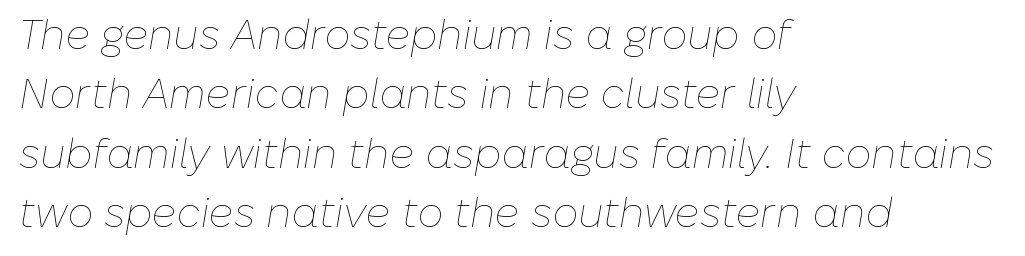
The area under the type is left untouched. The face used here is proportionally spaced, like ordinary book or web type. The font is comparable to plain body text, perhaps lighter. Regarding leading, the lines here are spaced in the standard way. The rendering applies a slant to the glyphs. Nothing unusual about the tracking: characters are spaced as the font intends.
